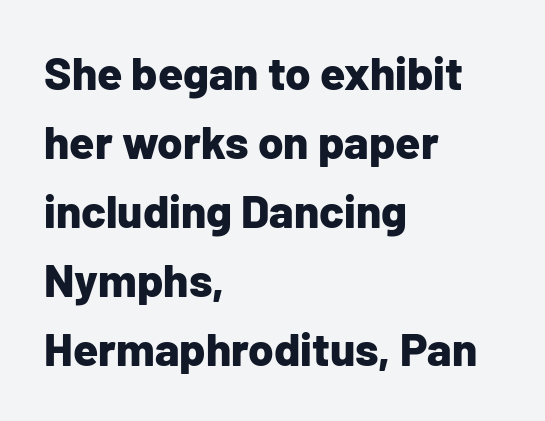
Q: Is the text bold? A: Yes.
Q: Is the text italic (slanted)? A: No, it is upright.
Q: Is the typeface a serif or a sans-serif typeface? A: Sans-serif.
Q: Is the text underlined? A: No.
Q: How is the paragraph aligned? A: Left-aligned.
Q: Is the spacing between letters normal or unusually wide? A: Normal.
Q: Is the spacing between lines tight, normal or loose? A: Normal.
Q: Width (condensed, normal, or wide)? A: Normal.
Q: Stroke contrast? A: Low.
Q: x-height? A: Medium.
Q: Monospaced? A: No.
